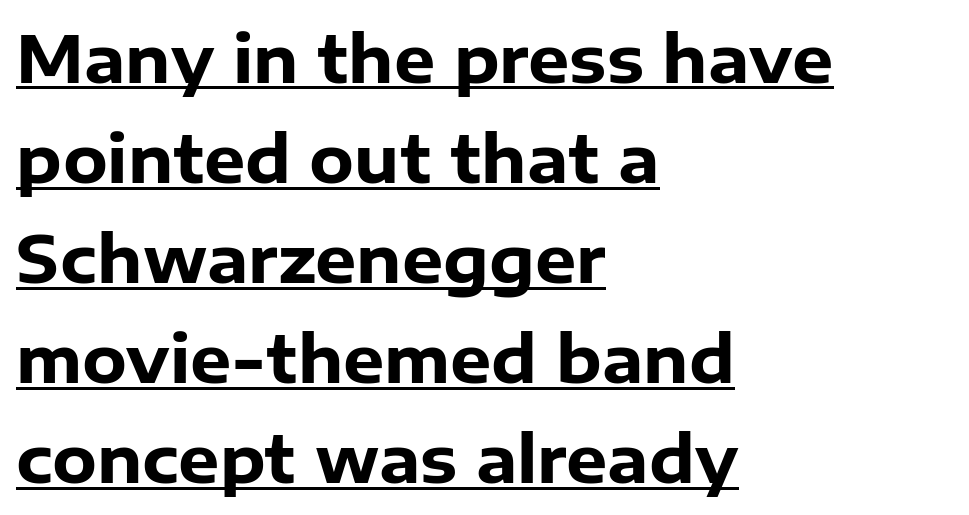
The image shows 65 px heavy sans-serif type, upright; set left-aligned, normal line spacing (1.54x), normal letter spacing, underlined; low stroke contrast and a medium x-height.
